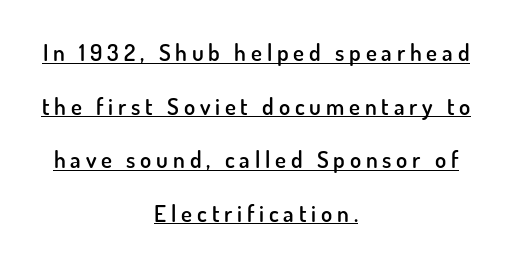
This is underlined copy, the kind a proofreader might mark for attention. The typography opts for an upright posture over an oblique one. A great deal of white space separates one row of letters from the next. Observe the wide spacing: letters keep a clear distance from each other. This is moderately heavy type, rendered in semibold.
